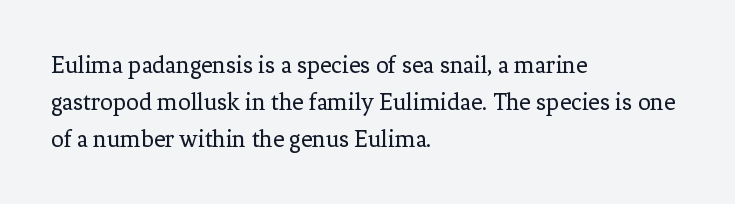
The image shows 25 px text type, upright; set left-aligned, normal line spacing (1.48x), normal letter spacing, not underlined.
